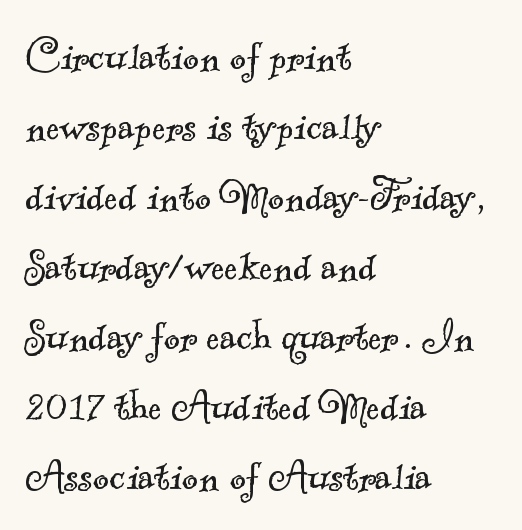
Q: Is the text bold? A: No.
Q: Is the typeface a serif or a sans-serif typeface? A: Serif.
Q: Is the text underlined? A: No.
Q: How is the paragraph aligned? A: Left-aligned.
Q: Is the spacing between letters normal or unusually wide? A: Normal.
Q: Is the spacing between lines tight, normal or loose? A: Normal.
Q: Width (condensed, normal, or wide)? A: Normal.
Q: x-height? A: Small.
Q: Monospaced? A: No.
